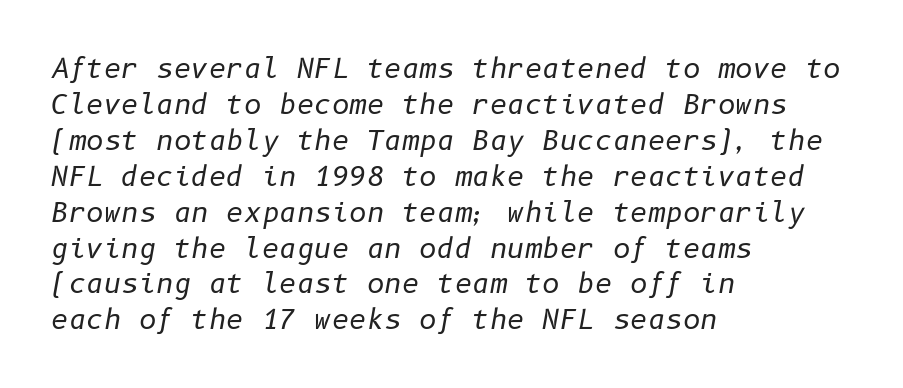
Q: Is the text bold? A: No.
Q: Is the text italic (slanted)? A: Yes, it leans right by about 10 degrees.
Q: Is the text underlined? A: No.
Q: How is the paragraph aligned? A: Left-aligned.
Q: Is the spacing between letters normal or unusually wide? A: Normal.
Q: Is the spacing between lines tight, normal or loose? A: Normal.
